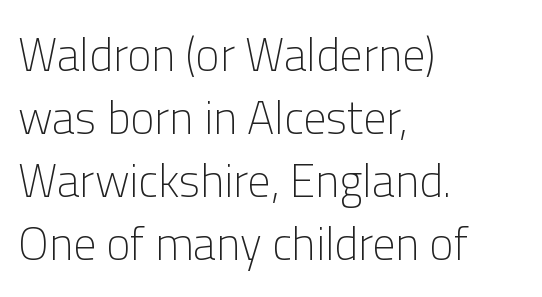
The image shows 46 px light sans-serif type, upright; set left-aligned, normal line spacing (1.37x), normal letter spacing, not underlined; low stroke contrast and a medium x-height.
